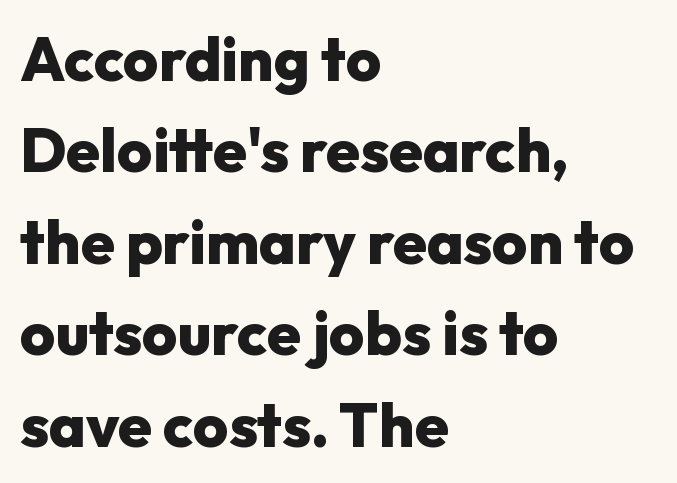
The face used here is proportionally spaced, like ordinary book or web type. Summary of vertical rhythm: regular, with standard interline spacing. The tracking reads as untouched default to a designer's eye. The space beneath each line is pristine and unruled. Pretty heavy lettering here — definitely bold. Every row of glyphs begins at an identical x-position on the left.
